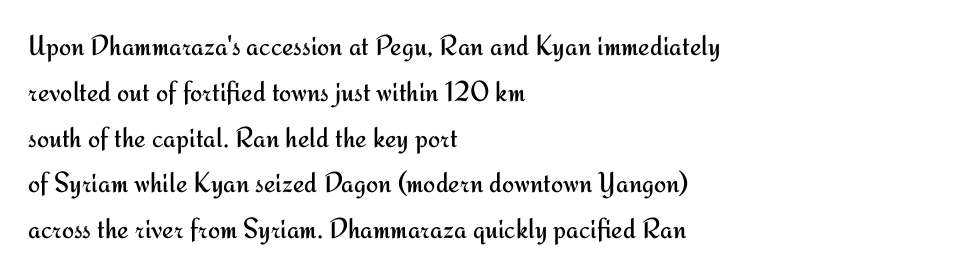
The image shows 29 px regular-weight sans-serif type, upright; set left-aligned, normal line spacing (1.58x), normal letter spacing, not underlined; medium stroke contrast and a small x-height.
